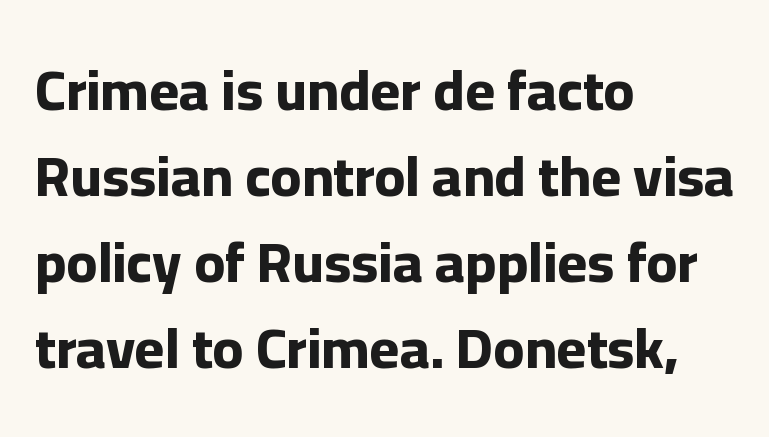
The image shows 57 px bold sans-serif type, upright; set left-aligned, normal line spacing (1.51x), normal letter spacing, not underlined; low stroke contrast and a medium x-height.
